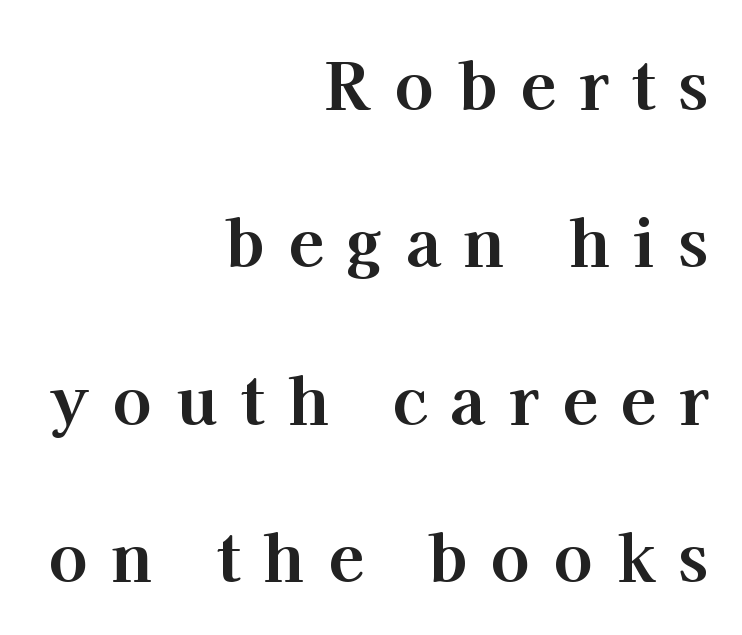
The image shows 65 px bold serif type, upright; set right-aligned, loose line spacing (2.42x), unusually wide letter spacing (+0.36 em), not underlined; high stroke contrast and a medium x-height.
